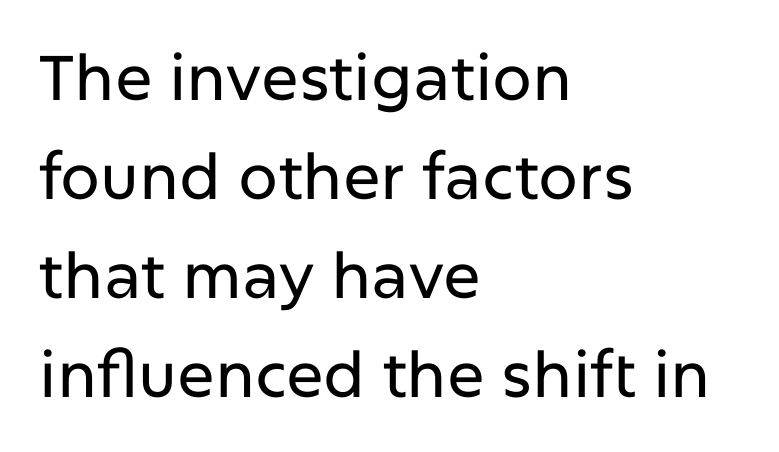
{"serif": "no", "italic": "no", "width": "normal", "stroke_contrast": "low", "x_height": "medium", "monospaced": "no", "underline": "no", "align": "left", "line_spacing": "normal", "line_spacing_ratio": 1.57, "letter_spacing": "normal", "letter_spacing_em": 0.0, "glyph_px": 63}
